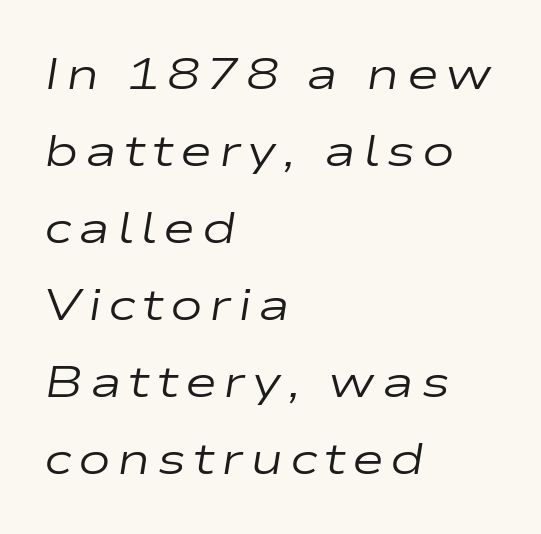
The image shows 44 px regular-weight, wide type, italic (leaning right); set left-aligned, line spacing 1.75x, not underlined; low stroke contrast and a medium x-height.
